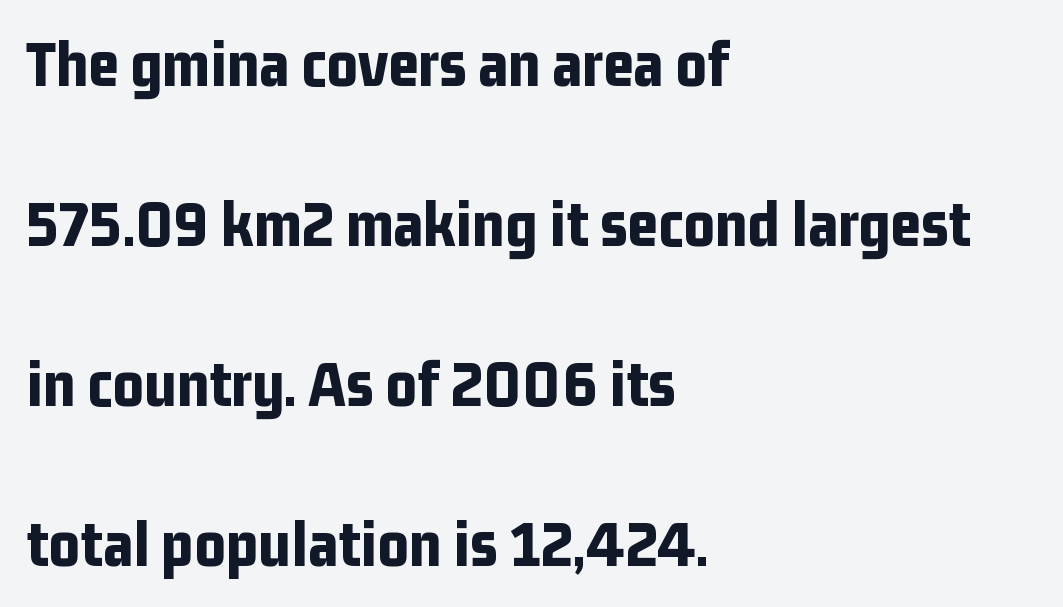
In CSS terms this would be text-align: left. Just letters on the line, the space beneath them empty. Varying glyph widths throughout — classic text-font behaviour. Thick stems and heavy bowls — unmistakably bold. Style check: upright.
